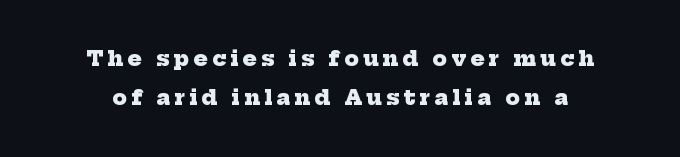
What stands out about the letter spacing? Its width — letters are far apart. Descenders hang freely into open space. Notice how thick the strokes are: this is what a full bold looks like.
